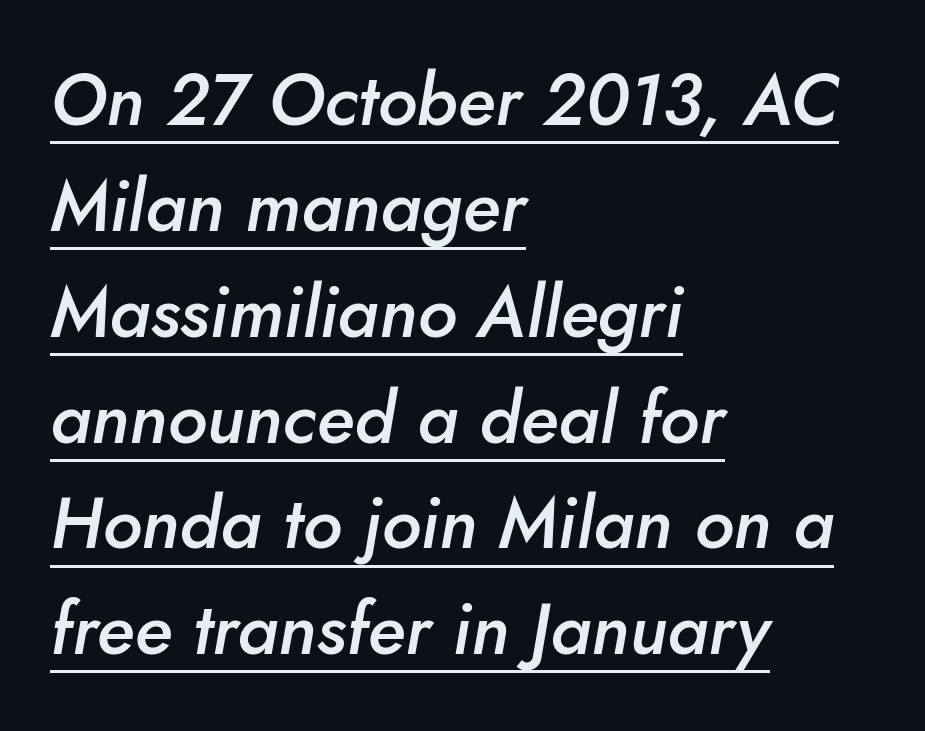
A typographer would call this underscored text. The passage shown is typed in a proportional face where columns would drift. Weight check: semibold — heavier than regular, not quite bold. Notice how the stems are inclined rather than vertical — that's the hallmark of italics. This rendering leaves character spacing at its baseline value. A normal amount of white space separates one row of letters from the next.
